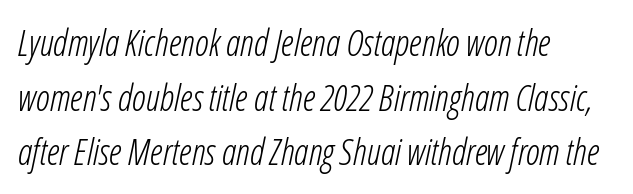
{"italic": "yes", "lean": "right", "slant_degrees": 12, "bold": "no", "weight": "light", "width": "condensed", "stroke_contrast": "low", "x_height": "medium", "monospaced": "no", "underline": "no", "align": "left", "line_spacing": "normal", "line_spacing_ratio": 1.52, "letter_spacing": "normal", "letter_spacing_em": 0.0, "glyph_px": 36}
